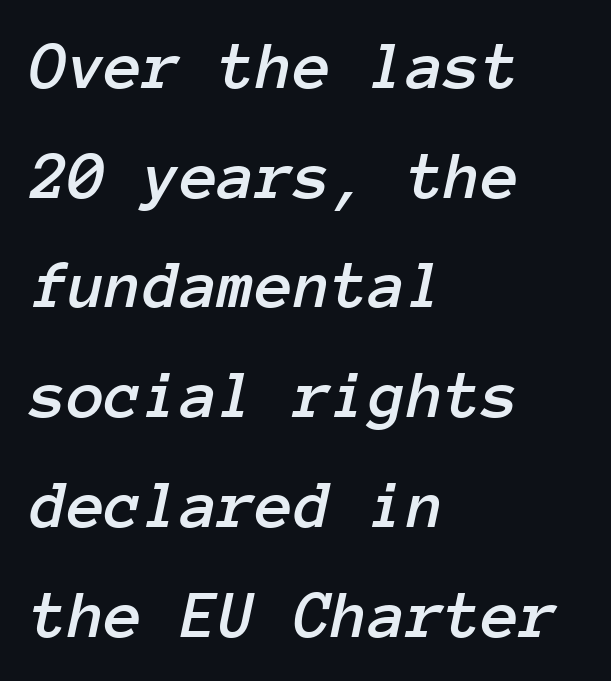
{"italic": "yes", "lean": "right", "slant_degrees": 12, "width": "normal", "stroke_contrast": "low", "x_height": "medium", "monospaced": "yes", "underline": "no", "align": "left", "line_spacing": "normal", "line_spacing_ratio": 1.59, "letter_spacing": "normal", "letter_spacing_em": 0.0, "glyph_px": 69}
